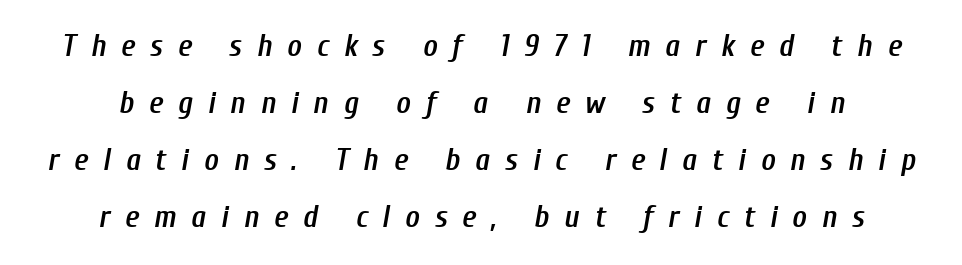
{"italic": "yes", "lean": "right", "slant_degrees": 10, "bold": "semi", "weight": "semibold", "width": "condensed", "stroke_contrast": "low", "x_height": "medium", "monospaced": "no", "underline": "no", "align": "center", "line_spacing_ratio": 1.84, "letter_spacing": "wide", "letter_spacing_em": 0.48, "glyph_px": 31}
